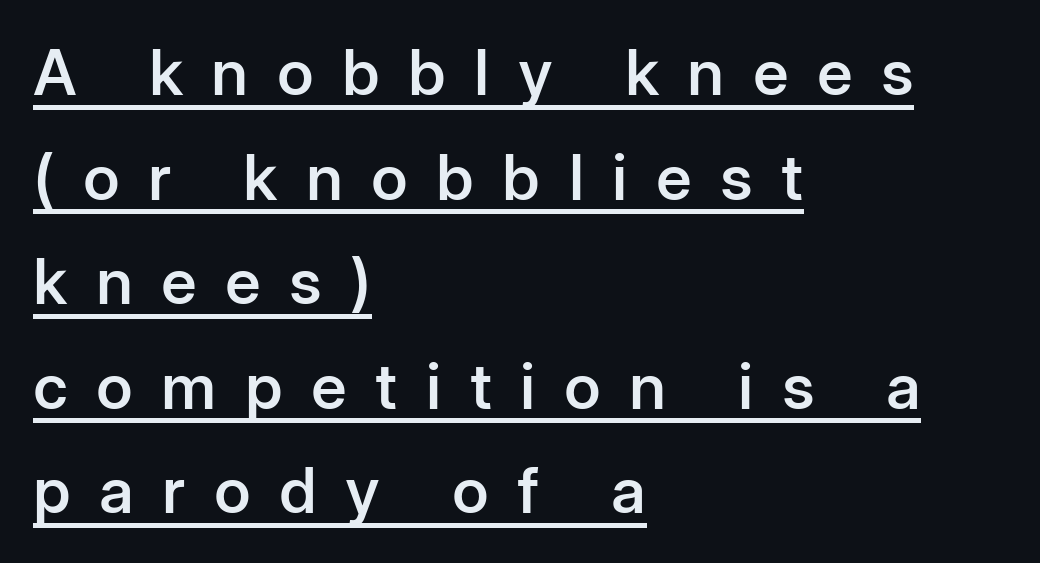
This is roman type, the default non-slanted kind. Inter-character spacing is expanded well beyond the font's built-in metrics. The face used here is proportionally spaced, like ordinary book or web type. Rows of type keep a routine distance in the vertical direction. Unlike a traditional serif, this face leaves its strokes unadorned.
